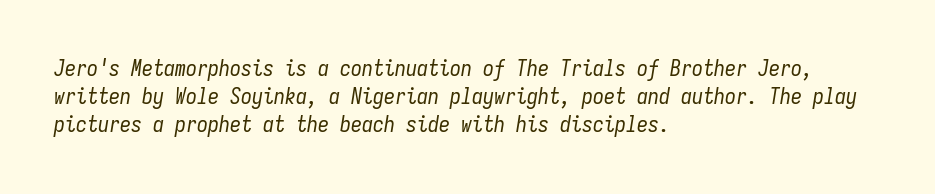
The zone under the glyphs is completely vacant. These glyphs show unthickened strokes, regular width or finer. Is the type slanted? Yes — the strokes lean at a clear angle. Regular leading.
